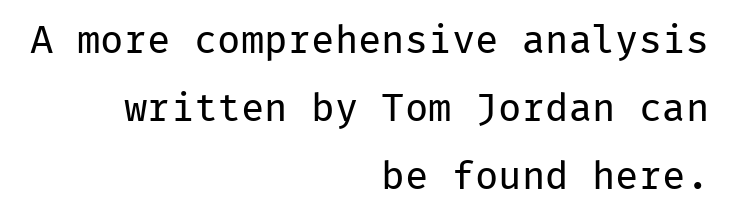
Q: Is the text bold? A: No.
Q: Is the text italic (slanted)? A: No, it is upright.
Q: Is the typeface a serif or a sans-serif typeface? A: Sans-serif.
Q: Is the text underlined? A: No.
Q: How is the paragraph aligned? A: Right-aligned.
Q: Is the spacing between letters normal or unusually wide? A: Normal.
Q: Width (condensed, normal, or wide)? A: Normal.
Q: Stroke contrast? A: Low.
Q: x-height? A: Medium.
Q: Monospaced? A: Yes.
